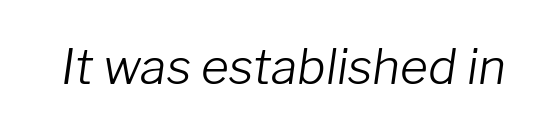
{"italic": "yes", "lean": "right", "slant_degrees": 8, "bold": "no", "weight": "light", "width": "normal", "stroke_contrast": "low", "x_height": "medium", "monospaced": "no", "underline": "no", "letter_spacing": "normal", "letter_spacing_em": 0.0, "glyph_px": 48}
